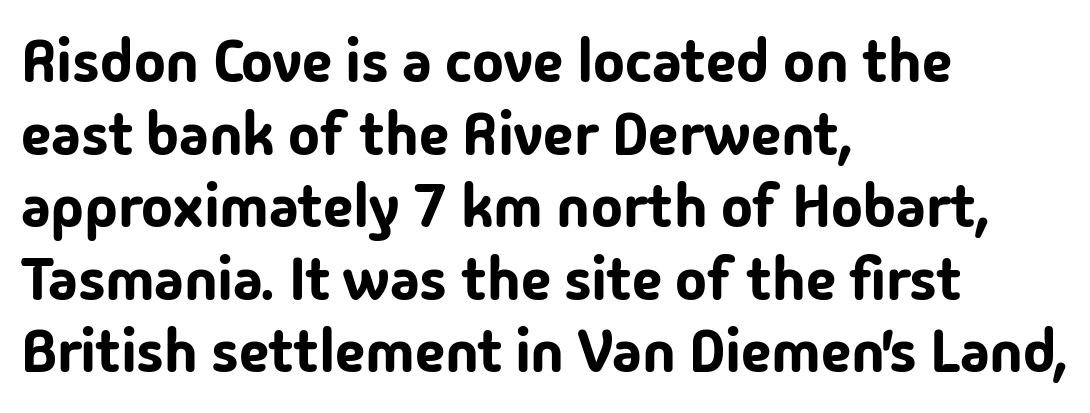
The foot of each line stays bare and open. Do the characters align in a grid? No, the font is proportional. The font's upright variant was chosen for this text. There is no visible air inserted between adjacent glyphs. The paragraph has a hard left edge and a soft right edge.
